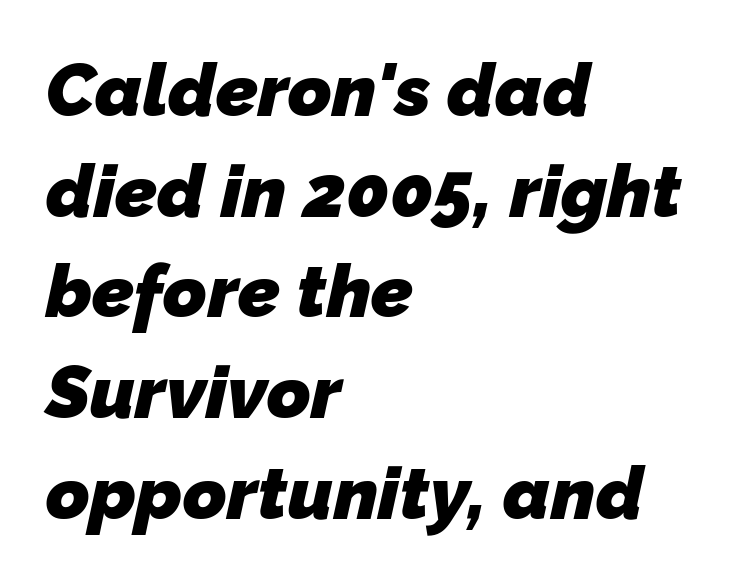
Q: Is the text bold? A: Yes.
Q: Is the typeface a serif or a sans-serif typeface? A: Sans-serif.
Q: Is the text underlined? A: No.
Q: How is the paragraph aligned? A: Left-aligned.
Q: Is the spacing between letters normal or unusually wide? A: Normal.
Q: Is the spacing between lines tight, normal or loose? A: Normal.
Q: Width (condensed, normal, or wide)? A: Normal.
Q: Stroke contrast? A: Low.
Q: x-height? A: Medium.
Q: Monospaced? A: No.
